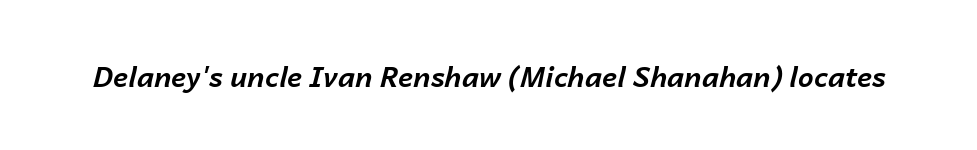
The image shows 28 px bold type, italic (leaning right); set normal letter spacing, not underlined; low stroke contrast and a medium x-height.
